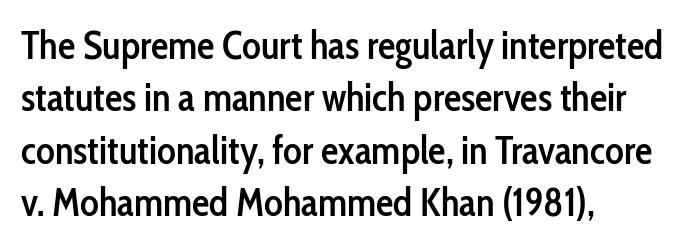
The image shows 39 px semibold, condensed sans-serif type, upright; set left-aligned, normal line spacing (1.34x), normal letter spacing, not underlined; low stroke contrast and a medium x-height.
